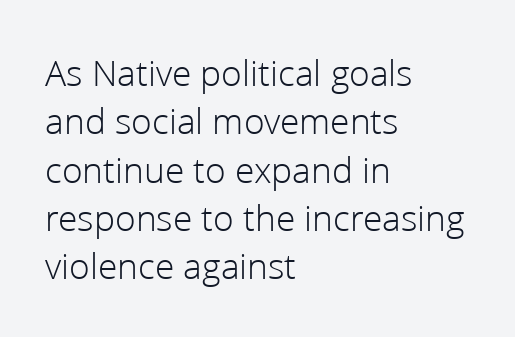
Q: Is the text bold? A: No.
Q: Is the text italic (slanted)? A: No, it is upright.
Q: Is the typeface a serif or a sans-serif typeface? A: Sans-serif.
Q: Is the text underlined? A: No.
Q: How is the paragraph aligned? A: Left-aligned.
Q: Is the spacing between letters normal or unusually wide? A: Normal.
Q: Is the spacing between lines tight, normal or loose? A: Normal.
Q: Width (condensed, normal, or wide)? A: Normal.
Q: Stroke contrast? A: Low.
Q: x-height? A: Medium.
Q: Monospaced? A: No.
